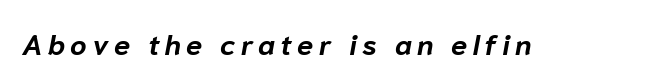
Character widths vary here, with narrow letters taking less room than wide ones. The face used here has the dense, thick strokes of a bold. The foot of each line stays bare and open. The letters are slanted; this is an italic face.
